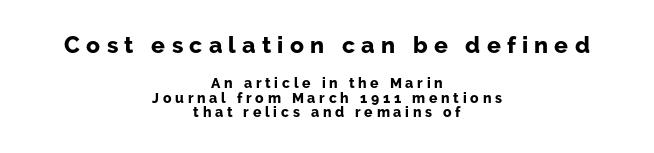
{"italic": "no", "bold": "yes", "underline": "no", "align": "center", "line_spacing": "tight", "line_spacing_ratio": 1.06, "letter_spacing": "wide", "letter_spacing_em": 0.27, "larger_block": "first", "size_ratio": 1.64, "glyph_px": 23}
